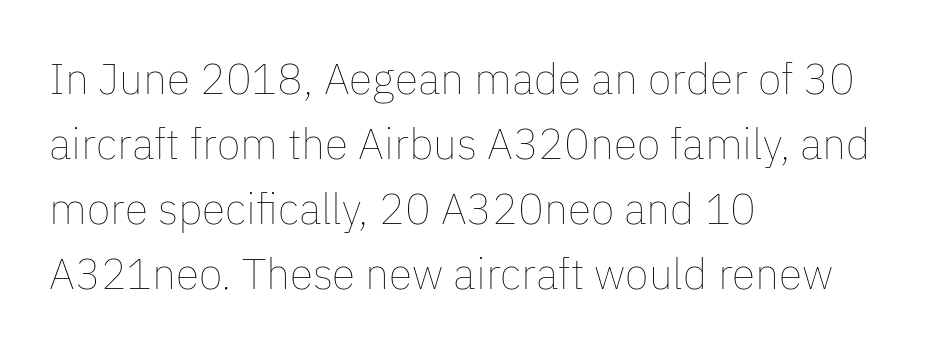
{"italic": "no", "bold": "no", "weight": "thin", "width": "normal", "stroke_contrast": "low", "x_height": "medium", "monospaced": "no", "underline": "no", "align": "left", "line_spacing": "normal", "line_spacing_ratio": 1.51, "letter_spacing": "normal", "letter_spacing_em": 0.0, "glyph_px": 43}
